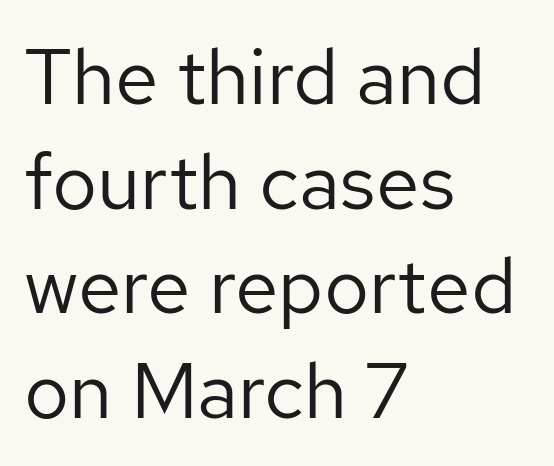
Q: Is the text bold? A: No.
Q: Is the text italic (slanted)? A: No, it is upright.
Q: Is the typeface a serif or a sans-serif typeface? A: Sans-serif.
Q: Is the text underlined? A: No.
Q: How is the paragraph aligned? A: Left-aligned.
Q: Is the spacing between letters normal or unusually wide? A: Normal.
Q: Is the spacing between lines tight, normal or loose? A: Normal.
Q: Width (condensed, normal, or wide)? A: Normal.
Q: Stroke contrast? A: Low.
Q: x-height? A: Medium.
Q: Monospaced? A: No.
